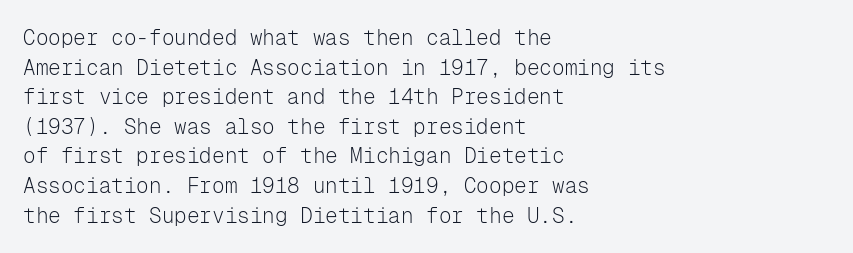
Quick note: underline off. Do the letters lean? They stand straight. The text block is weighted toward the left margin, trailing off unevenly rightward. This rendering leaves character spacing at its baseline value. Vertical spacing — default.
